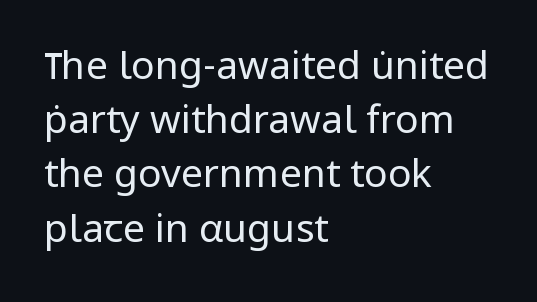
The image shows 39 px regular-weight sans-serif type, upright; set left-aligned, normal line spacing (1.39x), normal letter spacing, not underlined; low stroke contrast and a medium x-height.
